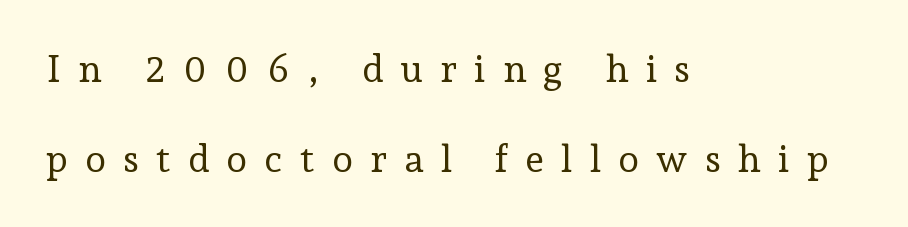
Q: Is the text bold? A: No.
Q: Is the text italic (slanted)? A: No, it is upright.
Q: Is the typeface a serif or a sans-serif typeface? A: Serif.
Q: Is the text underlined? A: No.
Q: How is the paragraph aligned? A: Left-aligned.
Q: Is the spacing between letters normal or unusually wide? A: Unusually wide.
Q: Is the spacing between lines tight, normal or loose? A: Loose.
Q: Width (condensed, normal, or wide)? A: Normal.
Q: Stroke contrast? A: Low.
Q: x-height? A: Medium.
Q: Monospaced? A: No.
